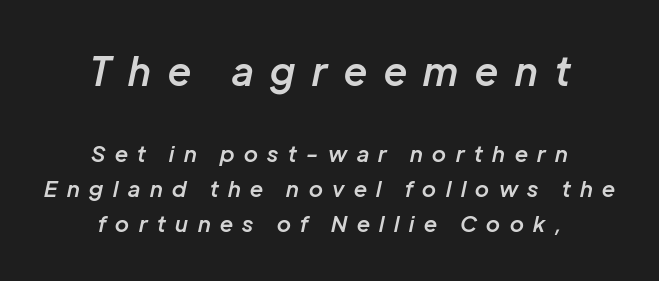
{"italic": "yes", "lean": "right", "slant_degrees": 12, "bold": "semi", "weight": "semibold", "width": "normal", "stroke_contrast": "low", "x_height": "medium", "monospaced": "no", "underline": "no", "align": "center", "line_spacing": "normal", "line_spacing_ratio": 1.6, "letter_spacing": "wide", "letter_spacing_em": 0.44, "larger_block": "first", "size_ratio": 1.77, "glyph_px": 39}
